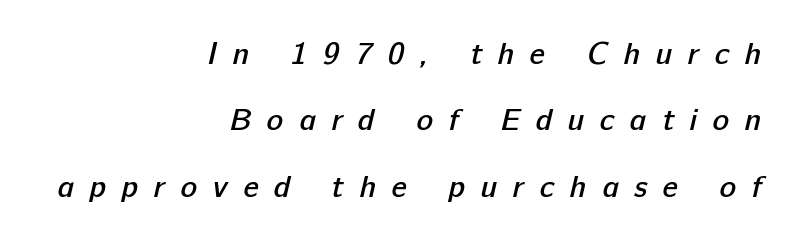
Q: Is the text bold? A: Semi-bold.
Q: Is the typeface a serif or a sans-serif typeface? A: Sans-serif.
Q: Is the text underlined? A: No.
Q: How is the paragraph aligned? A: Right-aligned.
Q: Is the spacing between letters normal or unusually wide? A: Unusually wide.
Q: Is the spacing between lines tight, normal or loose? A: Loose.
Q: Width (condensed, normal, or wide)? A: Normal.
Q: Stroke contrast? A: Low.
Q: x-height? A: Medium.
Q: Monospaced? A: No.
